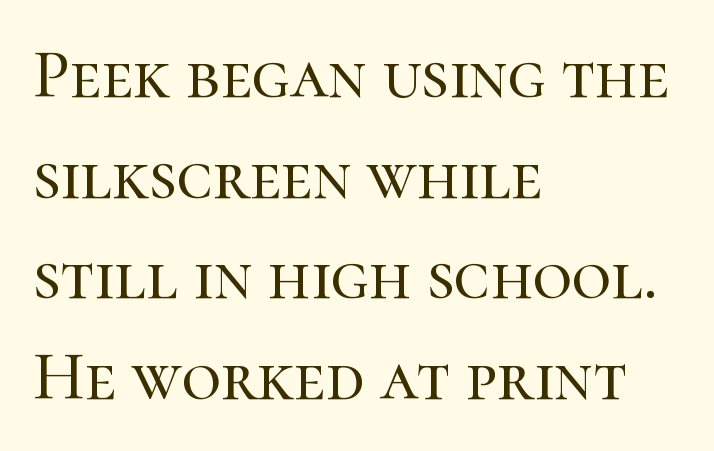
Q: Is the text italic (slanted)? A: No, it is upright.
Q: Is the typeface a serif or a sans-serif typeface? A: Serif.
Q: Is the text underlined? A: No.
Q: How is the paragraph aligned? A: Left-aligned.
Q: Is the spacing between letters normal or unusually wide? A: Normal.
Q: Is the spacing between lines tight, normal or loose? A: Normal.
Q: Width (condensed, normal, or wide)? A: Normal.
Q: Stroke contrast? A: High.
Q: x-height? A: Medium.
Q: Monospaced? A: No.
